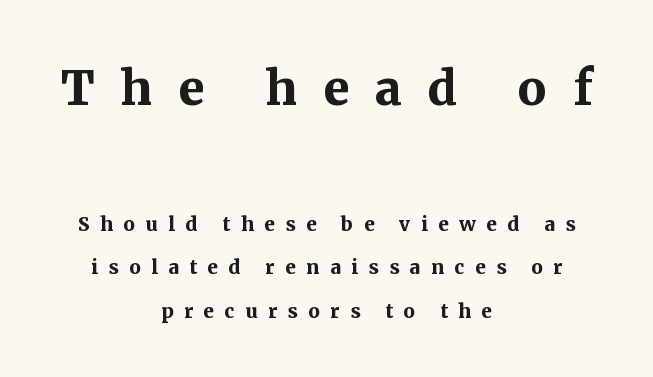
{"serif": "yes", "italic": "no", "bold": "yes", "weight": "semibold", "width": "normal", "stroke_contrast": "medium", "x_height": "medium", "monospaced": "no", "underline": "no", "align": "center", "line_spacing": "normal", "line_spacing_ratio": 1.68, "letter_spacing": "wide", "letter_spacing_em": 0.4, "larger_block": "first", "size_ratio": 2.46, "glyph_px": 64}
